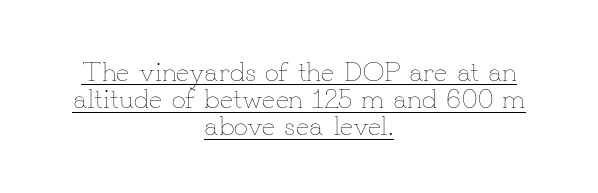
Q: Is the text bold? A: No.
Q: Is the text italic (slanted)? A: No, it is upright.
Q: Is the text underlined? A: Yes.
Q: How is the paragraph aligned? A: Centered.
Q: Is the spacing between letters normal or unusually wide? A: Normal.
Q: Is the spacing between lines tight, normal or loose? A: Tight.
Q: Width (condensed, normal, or wide)? A: Normal.
Q: Stroke contrast? A: Low.
Q: x-height? A: Small.
Q: Monospaced? A: No.
